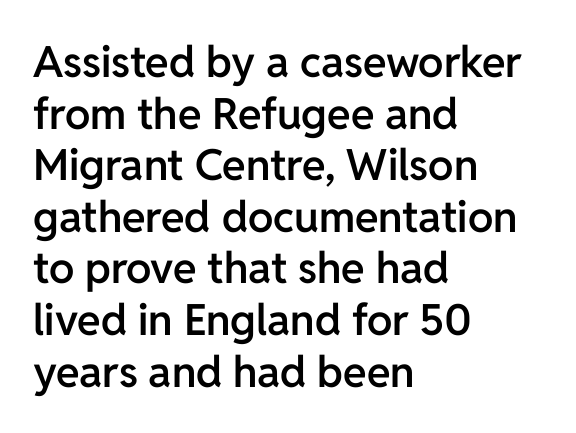
Q: Is the text bold? A: Semi-bold.
Q: Is the text italic (slanted)? A: No, it is upright.
Q: Is the typeface a serif or a sans-serif typeface? A: Sans-serif.
Q: Is the text underlined? A: No.
Q: How is the paragraph aligned? A: Left-aligned.
Q: Is the spacing between letters normal or unusually wide? A: Normal.
Q: Width (condensed, normal, or wide)? A: Normal.
Q: Stroke contrast? A: Low.
Q: x-height? A: Medium.
Q: Monospaced? A: No.
